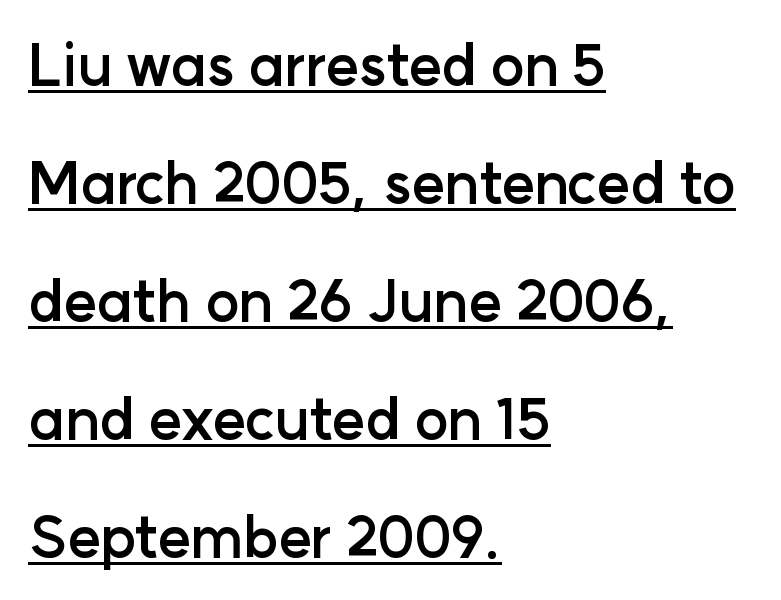
You can tell it's not italic because the verticals are truly vertical. You could not count columns in this text — the font is proportionally spaced. This rendering uses left alignment, leaving the right contour irregular. These characters rest on top of a visible drawn line. Honestly, the rows look like they've been pulled way apart.
